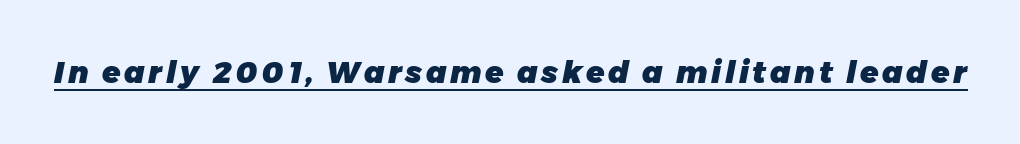
The face used here is proportionally spaced, like ordinary book or web type. Observe the lean: these are italic letterforms. As a designer I'd log this as weight 700, bold. A typographer would call this underscored text.
